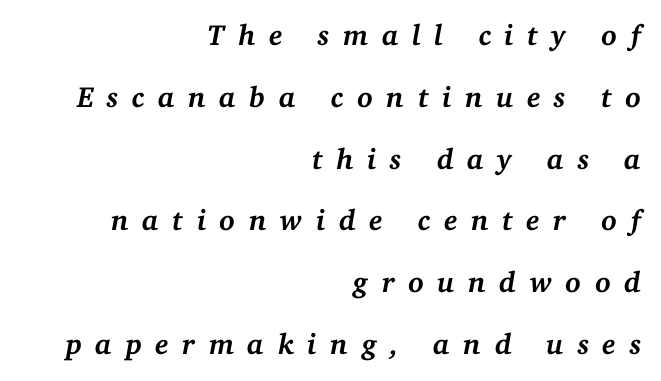
The image shows 29 px semibold serif type, italic (leaning right); set right-aligned, loose line spacing (2.13x), unusually wide letter spacing (+0.46 em), not underlined; medium stroke contrast and a medium x-height.
